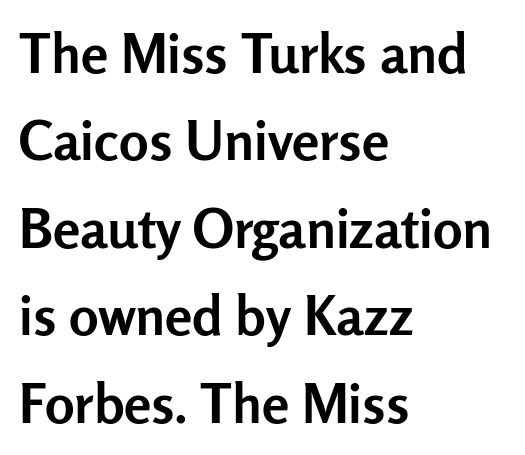
A bare baseline throughout the passage. You can tell it's not italic because the verticals are truly vertical. Is the block centered? No — it sits flush against the left margin. Regular leading.
